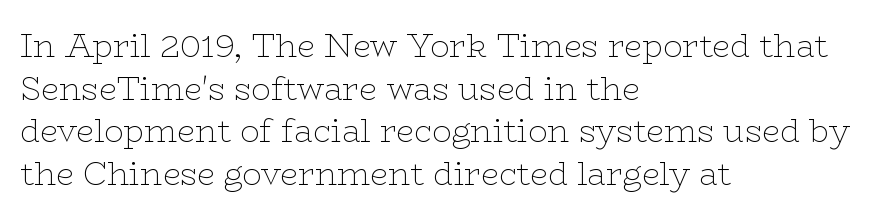
The image shows 32 px thin, wide serif type, upright; set left-aligned, normal line spacing (1.33x), normal letter spacing, not underlined; low stroke contrast and a medium x-height.
